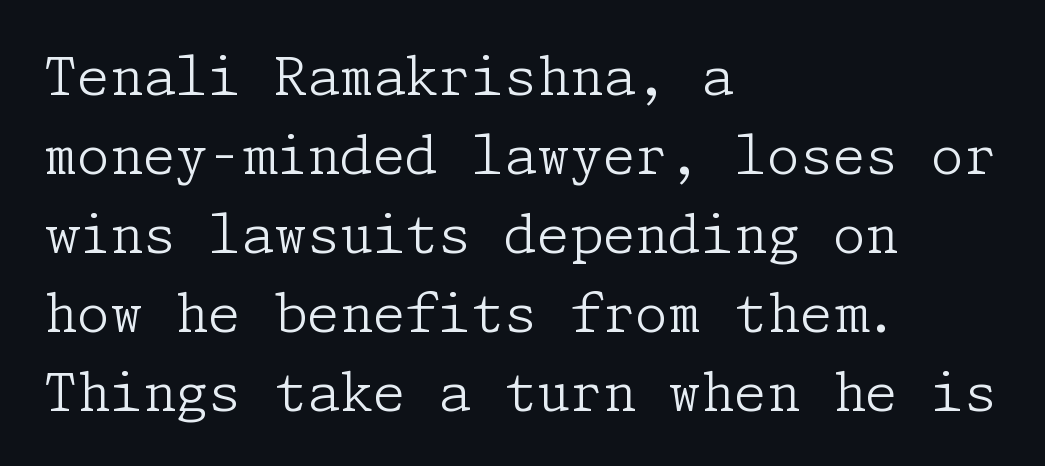
Q: Is the text bold? A: No.
Q: Is the text italic (slanted)? A: No, it is upright.
Q: Is the typeface a serif or a sans-serif typeface? A: Serif.
Q: Is the text underlined? A: No.
Q: How is the paragraph aligned? A: Left-aligned.
Q: Is the spacing between letters normal or unusually wide? A: Normal.
Q: Is the spacing between lines tight, normal or loose? A: Normal.
Q: Width (condensed, normal, or wide)? A: Normal.
Q: Stroke contrast? A: Low.
Q: x-height? A: Medium.
